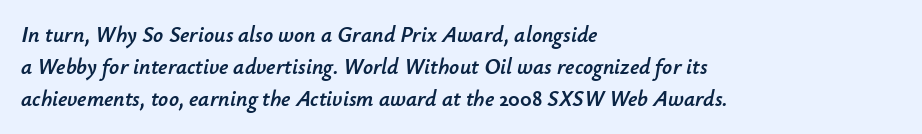
Q: Is the text italic (slanted)? A: Yes, it leans right by about 12 degrees.
Q: Is the text underlined? A: No.
Q: How is the paragraph aligned? A: Left-aligned.
Q: Is the spacing between letters normal or unusually wide? A: Normal.
Q: Is the spacing between lines tight, normal or loose? A: Normal.
